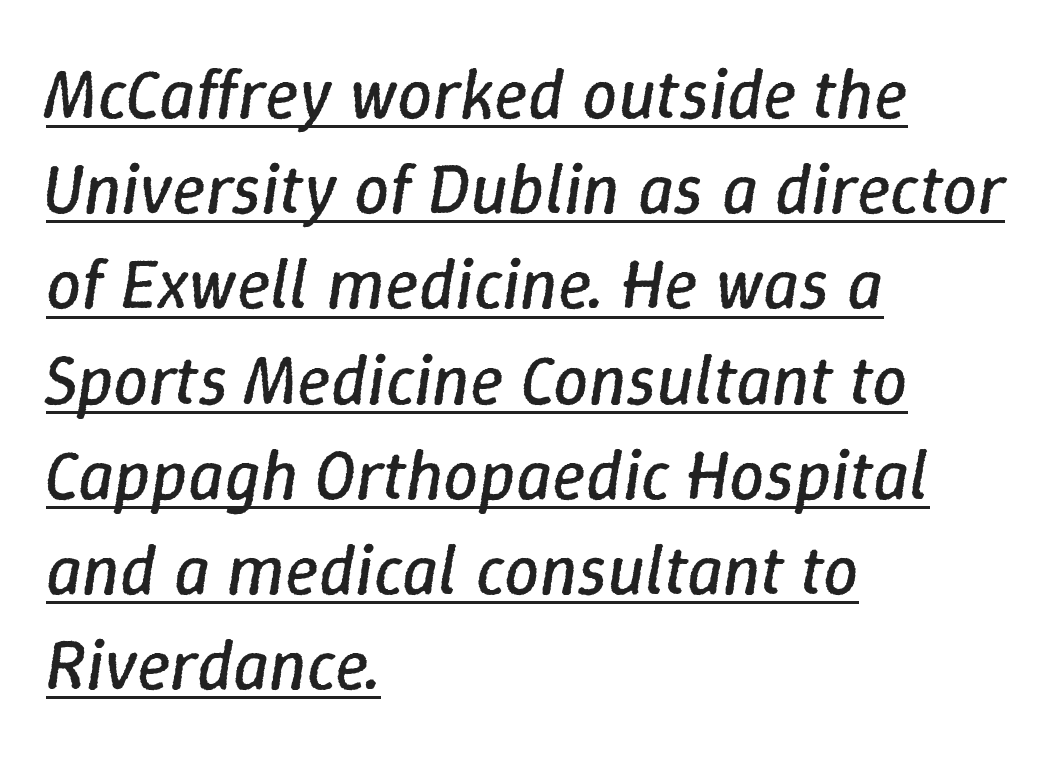
Q: Is the text bold? A: No.
Q: Is the text italic (slanted)? A: Yes, it leans right by about 9 degrees.
Q: Is the text underlined? A: Yes.
Q: How is the paragraph aligned? A: Left-aligned.
Q: Is the spacing between letters normal or unusually wide? A: Normal.
Q: Is the spacing between lines tight, normal or loose? A: Normal.
Q: Width (condensed, normal, or wide)? A: Normal.
Q: Stroke contrast? A: Low.
Q: x-height? A: Medium.
Q: Monospaced? A: No.
